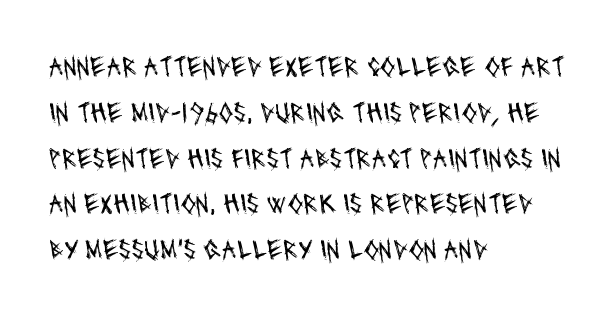
Q: Is the text bold? A: No.
Q: Is the typeface a serif or a sans-serif typeface? A: Sans-serif.
Q: Is the text underlined? A: No.
Q: How is the paragraph aligned? A: Left-aligned.
Q: Is the spacing between letters normal or unusually wide? A: Normal.
Q: Is the spacing between lines tight, normal or loose? A: Normal.
Q: Width (condensed, normal, or wide)? A: Condensed.
Q: Stroke contrast? A: Medium.
Q: x-height? A: Large.
Q: Monospaced? A: No.
